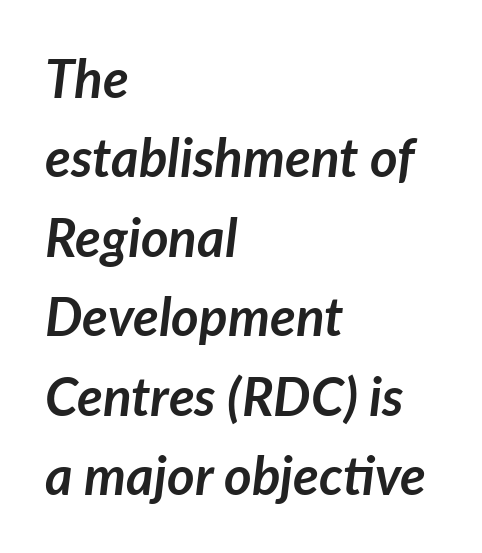
{"italic": "yes", "lean": "right", "slant_degrees": 7, "bold": "yes", "weight": "semibold", "width": "normal", "stroke_contrast": "low", "x_height": "medium", "monospaced": "no", "underline": "no", "align": "left", "line_spacing": "normal", "line_spacing_ratio": 1.5, "letter_spacing": "normal", "letter_spacing_em": 0.0, "glyph_px": 53}
